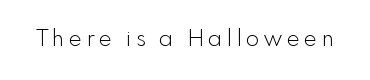
Q: Is the text bold? A: No.
Q: Is the text italic (slanted)? A: No, it is upright.
Q: Is the text underlined? A: No.
Q: Is the spacing between letters normal or unusually wide? A: Unusually wide.
